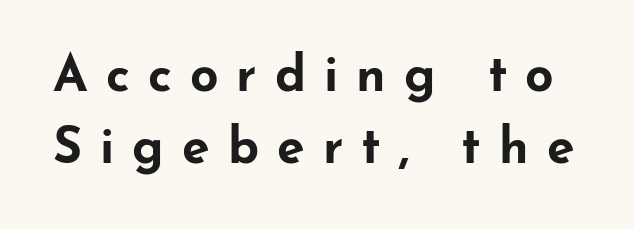
The image shows 50 px bold, wide sans-serif type, upright; set normal line spacing (1.44x), unusually wide letter spacing (+0.36 em), not underlined; low stroke contrast and a small x-height.
